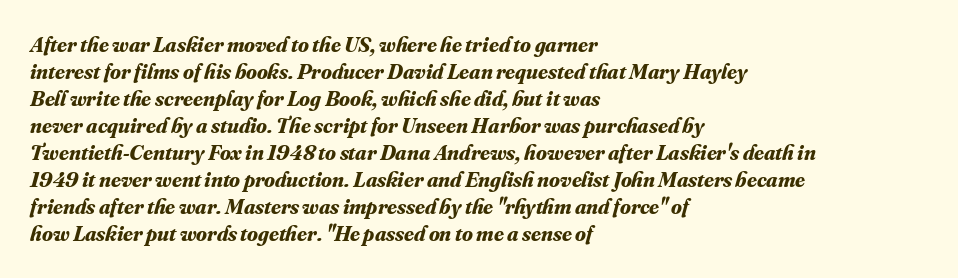
This rendering uses left alignment, leaving the right contour irregular. The space beneath each line is pristine and unruled. Every letter is thick-stroked: bold, no question. Caption: standard tracking, unaltered.
